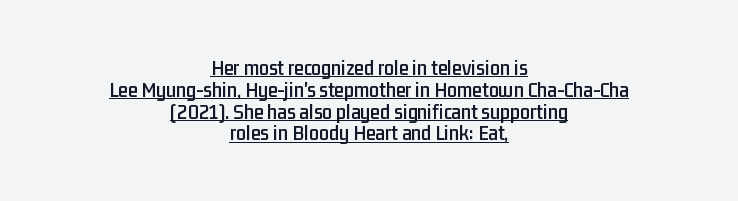
{"italic": "no", "underline": "yes", "align": "center", "line_spacing": "tight", "line_spacing_ratio": 0.99, "letter_spacing": "normal", "letter_spacing_em": 0.0, "glyph_px": 22}
